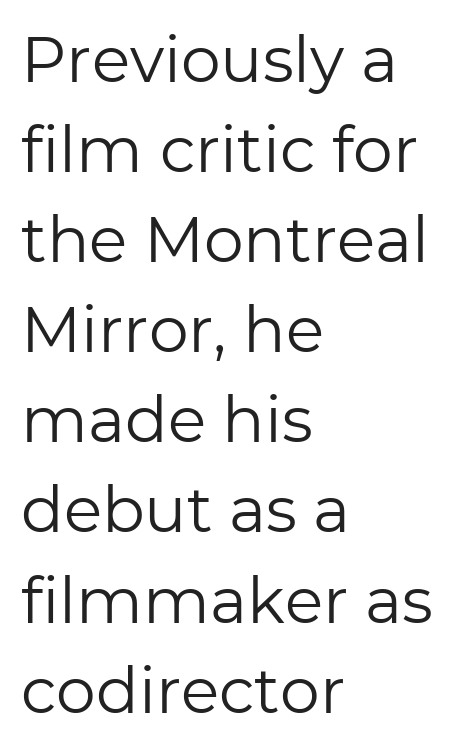
{"serif": "no", "italic": "no", "bold": "no", "weight": "regular", "width": "normal", "stroke_contrast": "low", "x_height": "medium", "monospaced": "no", "underline": "no", "align": "left", "line_spacing": "normal", "line_spacing_ratio": 1.43, "letter_spacing": "normal", "letter_spacing_em": 0.0, "glyph_px": 63}
